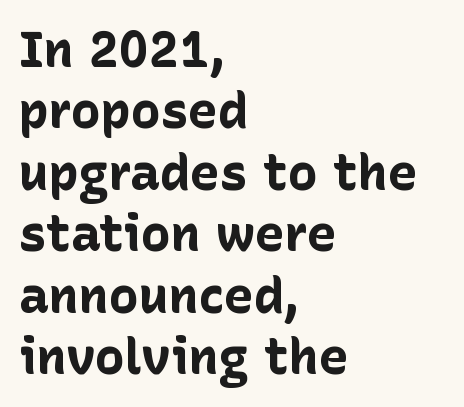
Q: Is the text bold? A: Yes.
Q: Is the text italic (slanted)? A: No, it is upright.
Q: Is the typeface a serif or a sans-serif typeface? A: Sans-serif.
Q: Is the text underlined? A: No.
Q: How is the paragraph aligned? A: Left-aligned.
Q: Is the spacing between letters normal or unusually wide? A: Normal.
Q: Width (condensed, normal, or wide)? A: Normal.
Q: Stroke contrast? A: Low.
Q: x-height? A: Medium.
Q: Monospaced? A: No.
